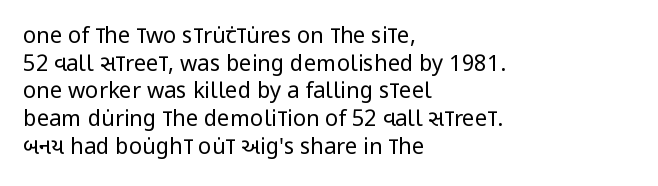
{"italic": "no", "bold": "no", "underline": "no", "align": "left", "line_spacing": "normal", "line_spacing_ratio": 1.26, "letter_spacing": "normal", "letter_spacing_em": 0.0, "glyph_px": 22}
